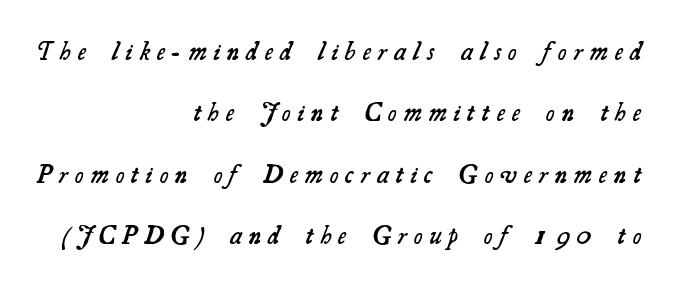
The image shows 26 px text type; set right-aligned, loose line spacing (2.36x), unusually wide letter spacing (+0.28 em), not underlined.
